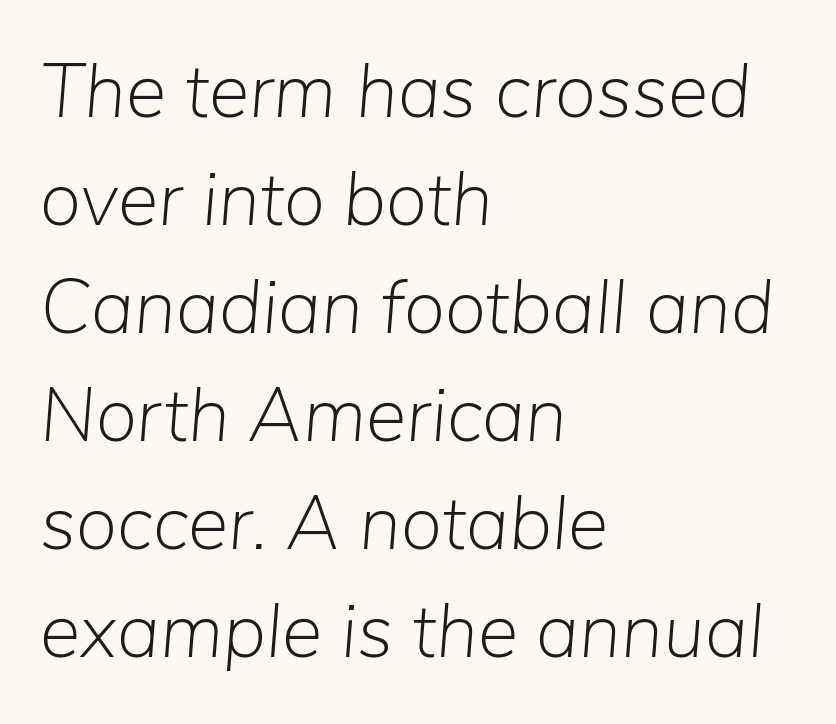
Q: Is the text bold? A: No.
Q: Is the text italic (slanted)? A: Yes, it leans right by about 5 degrees.
Q: Is the text underlined? A: No.
Q: How is the paragraph aligned? A: Left-aligned.
Q: Is the spacing between letters normal or unusually wide? A: Normal.
Q: Is the spacing between lines tight, normal or loose? A: Normal.
Q: Width (condensed, normal, or wide)? A: Normal.
Q: Stroke contrast? A: Low.
Q: x-height? A: Medium.
Q: Monospaced? A: No.
